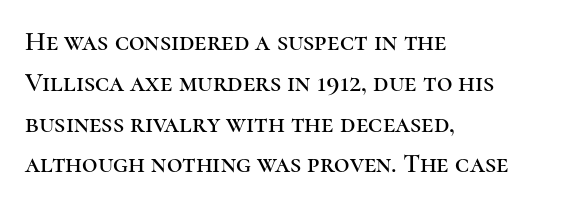
The typography opts for an upright posture over an oblique one. Descenders hang freely into open space. The rag falls on the right side of this text block. No extra tracking has been applied to these lines. Does the leading feel generous? No, just average.
